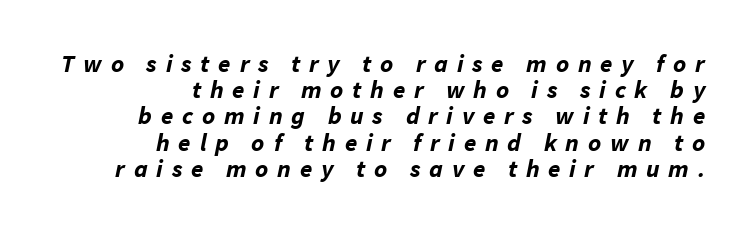
Q: Is the text bold? A: Yes.
Q: Is the text italic (slanted)? A: Yes, it leans right by about 11 degrees.
Q: Is the text underlined? A: No.
Q: How is the paragraph aligned? A: Right-aligned.
Q: Is the spacing between letters normal or unusually wide? A: Unusually wide.
Q: Is the spacing between lines tight, normal or loose? A: Tight.
